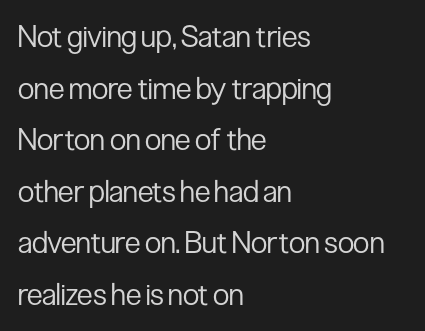
Does the copy run flush right? No — it runs flush left. Look at the bottom of the vertical strokes: they stop flat, with no serifs. The passage shown is typed in a proportional face where columns would drift. The line texture is even and compact thanks to regular tracking. Designer's note — italics off, roman on. Stems here are at most as thick as an everyday book face.
